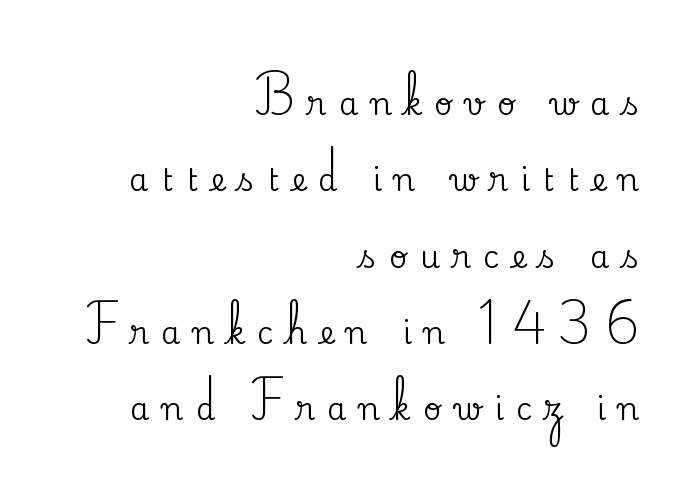
{"serif": "yes", "italic": "no", "width": "normal", "stroke_contrast": "medium", "x_height": "small", "monospaced": "no", "underline": "no", "align": "right", "line_spacing": "loose", "line_spacing_ratio": 2.46, "letter_spacing": "wide", "letter_spacing_em": 0.41, "glyph_px": 31}
